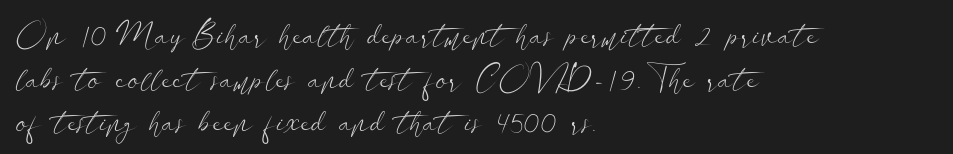
Q: Is the text bold? A: No.
Q: Is the text italic (slanted)? A: Yes.
Q: Is the typeface a serif or a sans-serif typeface? A: Sans-serif.
Q: Is the text underlined? A: No.
Q: How is the paragraph aligned? A: Left-aligned.
Q: Is the spacing between letters normal or unusually wide? A: Normal.
Q: Is the spacing between lines tight, normal or loose? A: Normal.
Q: Width (condensed, normal, or wide)? A: Wide.
Q: Stroke contrast? A: Low.
Q: x-height? A: Small.
Q: Monospaced? A: No.
